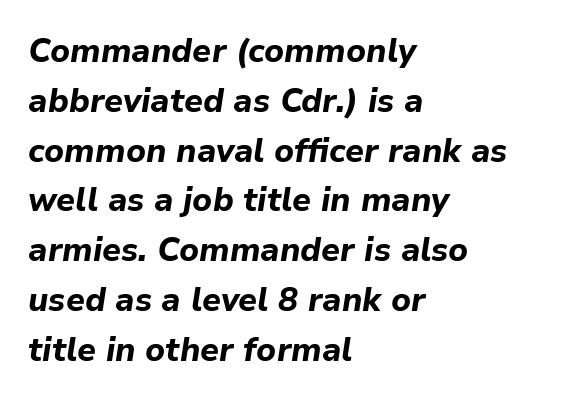
{"italic": "yes", "lean": "right", "slant_degrees": 9, "bold": "yes", "weight": "bold", "width": "normal", "stroke_contrast": "low", "x_height": "medium", "monospaced": "no", "underline": "no", "align": "left", "line_spacing": "normal", "line_spacing_ratio": 1.51, "letter_spacing": "normal", "letter_spacing_em": 0.0, "glyph_px": 33}
